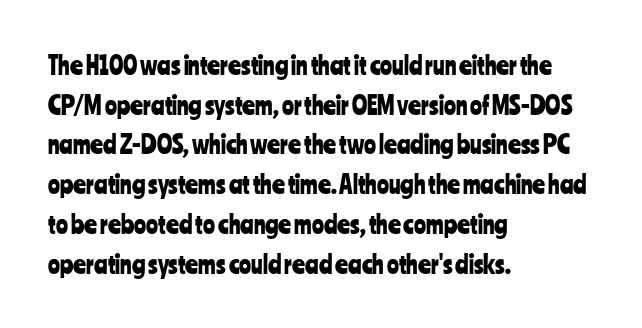
Words appear dense and cohesive because spacing is normal. Italic? Not at all — the glyphs are vertical. Horizontally, the lines are justified to the leading edge only. Leading matches the norm, producing a regular column. Each row of text sits above clean, open space.
